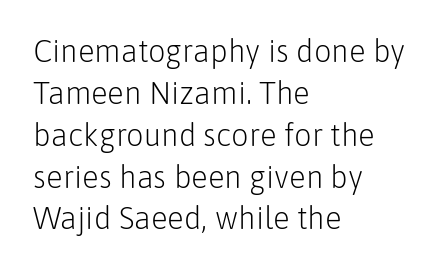
Is there any slant? The stems are plumb. The rendering uses a moderate line-height, typical for paragraphs. The rendering shows plain stroke endings on the letterforms — a sans-serif design. A clean baseline with only descenders dipping below it.
